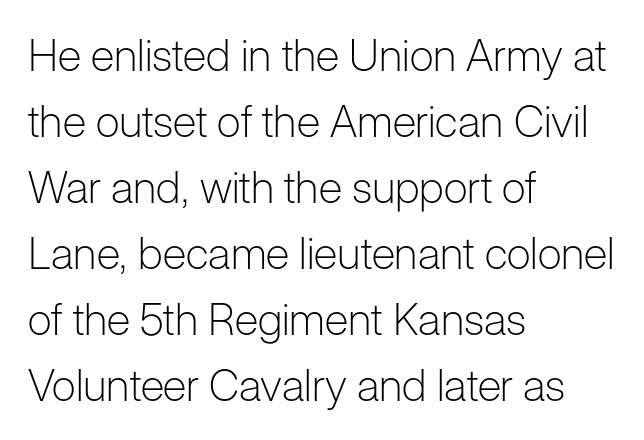
{"serif": "no", "italic": "no", "bold": "no", "weight": "light", "width": "normal", "stroke_contrast": "low", "x_height": "medium", "monospaced": "no", "underline": "no", "align": "left", "line_spacing": "normal", "line_spacing_ratio": 1.5, "letter_spacing": "normal", "letter_spacing_em": 0.0, "glyph_px": 44}
